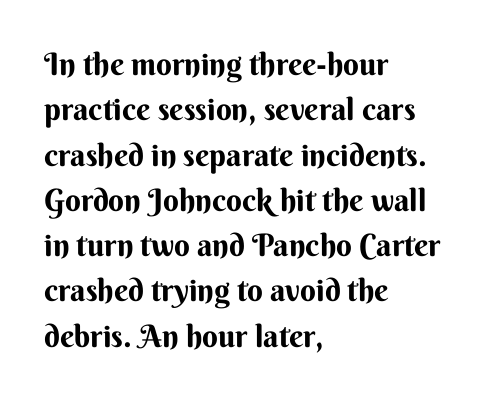
The block of text has a typical density, with ordinary space between rows. Font category for this specimen: sans-serif. Letter spacing: default. The font's upright variant was chosen for this text. The text block is weighted toward the left margin, trailing off unevenly rightward. Each row of text sits above clean, open space.
